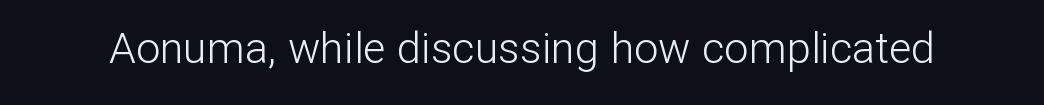
The lettering holds an erect, upright posture throughout. Summary of weight: not heavy and not bold. What stands out about the letter spacing? Nothing — it is the standard amount. The space beneath each line is pristine and unruled.
